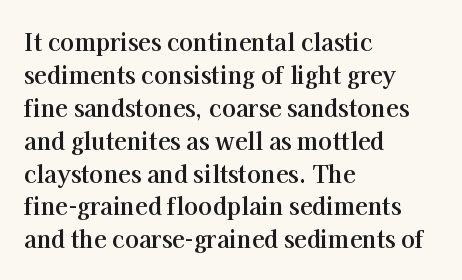
{"italic": "no", "bold": "yes", "underline": "no", "align": "left", "line_spacing": "normal", "line_spacing_ratio": 1.43, "letter_spacing": "normal", "letter_spacing_em": 0.0, "glyph_px": 23}
